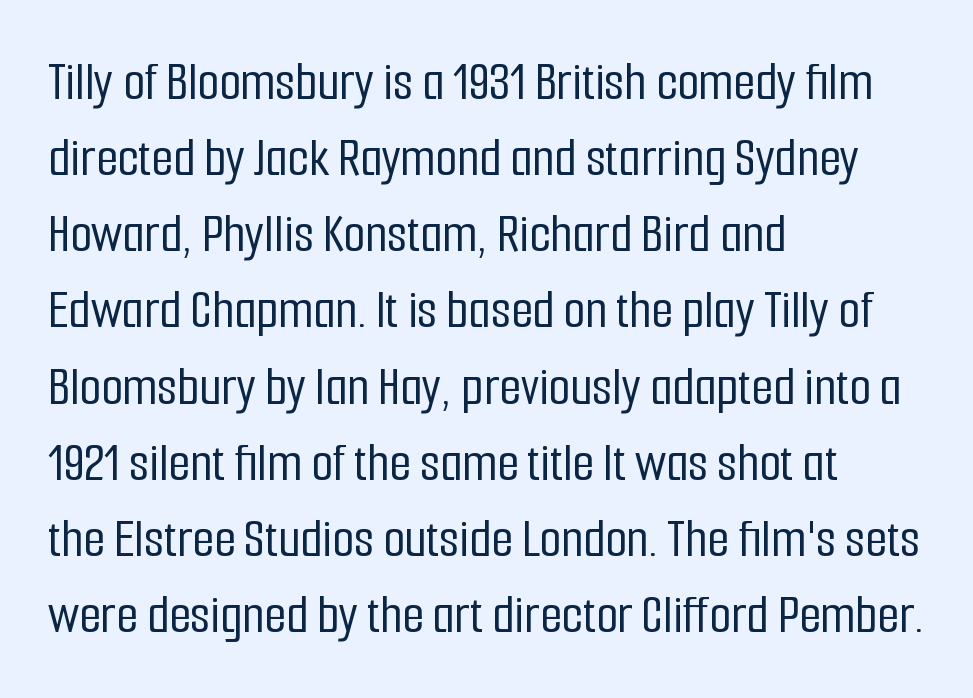
Q: Is the text italic (slanted)? A: No, it is upright.
Q: Is the typeface a serif or a sans-serif typeface? A: Sans-serif.
Q: Is the text underlined? A: No.
Q: How is the paragraph aligned? A: Left-aligned.
Q: Is the spacing between letters normal or unusually wide? A: Normal.
Q: Is the spacing between lines tight, normal or loose? A: Normal.
Q: Width (condensed, normal, or wide)? A: Condensed.
Q: Stroke contrast? A: Low.
Q: x-height? A: Medium.
Q: Monospaced? A: No.
